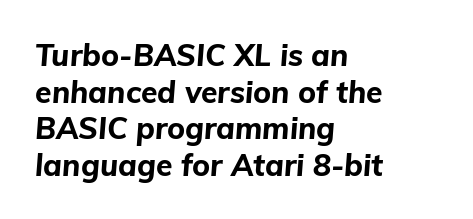
Every letter is thick-stroked: bold, no question. Line beginnings align vertically; line endings do not. You could not count columns in this text — the font is proportionally spaced. Lines of text with bare space underneath. How are the letters spaced? Ordinarily, with no added tracking.
